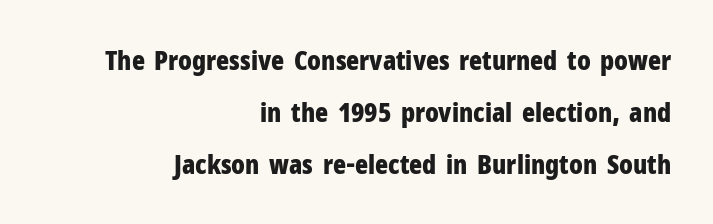
Q: Is the text bold? A: Yes.
Q: Is the text italic (slanted)? A: No, it is upright.
Q: Is the text underlined? A: No.
Q: How is the paragraph aligned? A: Right-aligned.
Q: Is the spacing between letters normal or unusually wide? A: Normal.
Q: Is the spacing between lines tight, normal or loose? A: Loose.
